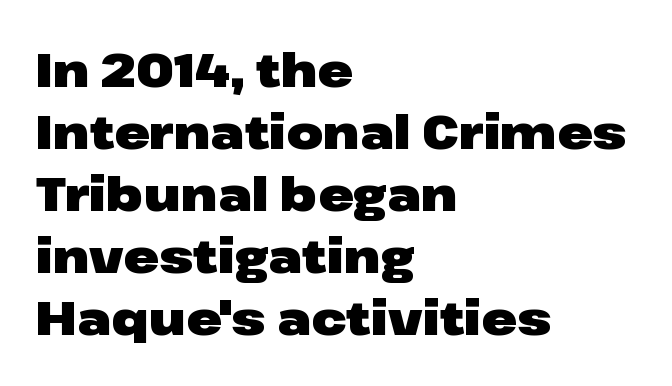
Heft: maximum for text — a bold. One glance says typical: line gaps are just what's usual. Spacing between characters is what you'd get straight out of the box. The characters display no serif detailing; their extremities are plain. The zone under the glyphs is completely vacant.
